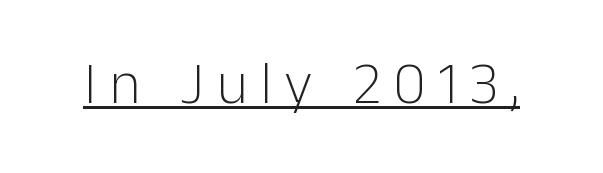
{"serif": "no", "italic": "no", "bold": "no", "weight": "light", "width": "normal", "stroke_contrast": "low", "x_height": "medium", "monospaced": "no", "underline": "yes", "letter_spacing": "wide", "letter_spacing_em": 0.2, "glyph_px": 60}
